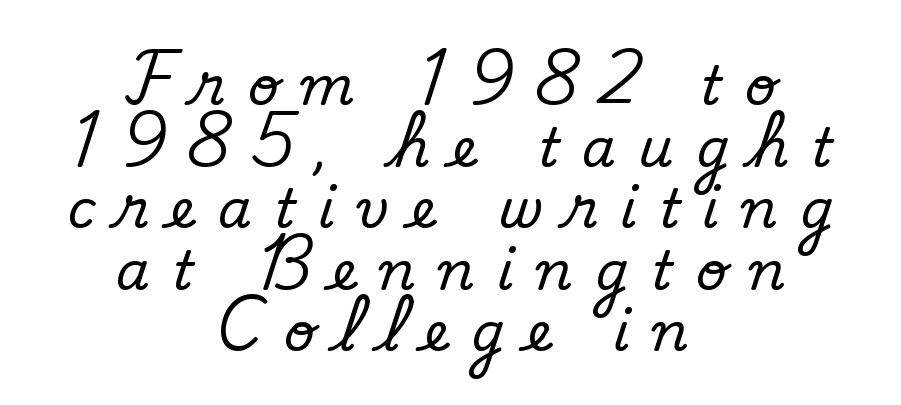
The rendering uses a small line-height, squeezing the rows. Proportional: the letters do not fall into vertical columns. The glyphs are unaccompanied by any horizontal stroke below them. Weight: not bold — regular or lighter. Casual observation: everything's sitting right in the middle. There is plenty of visible air inserted between adjacent glyphs.
